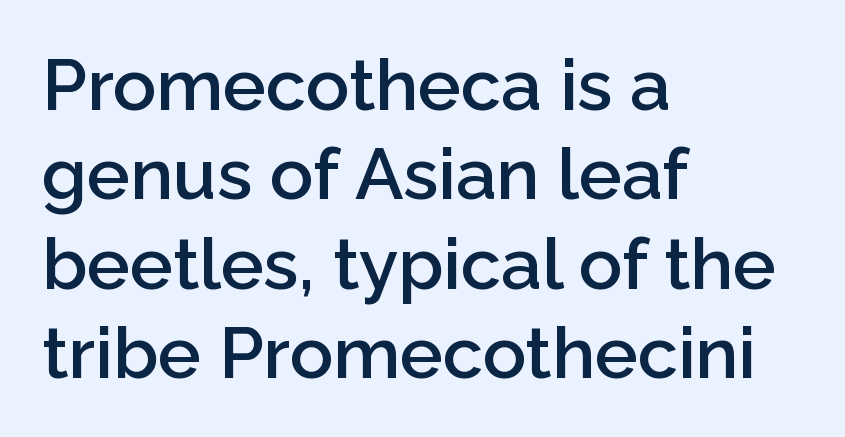
Q: Is the text bold? A: Semi-bold.
Q: Is the text italic (slanted)? A: No, it is upright.
Q: Is the typeface a serif or a sans-serif typeface? A: Sans-serif.
Q: Is the text underlined? A: No.
Q: How is the paragraph aligned? A: Left-aligned.
Q: Is the spacing between letters normal or unusually wide? A: Normal.
Q: Width (condensed, normal, or wide)? A: Normal.
Q: Stroke contrast? A: Low.
Q: x-height? A: Medium.
Q: Monospaced? A: No.
